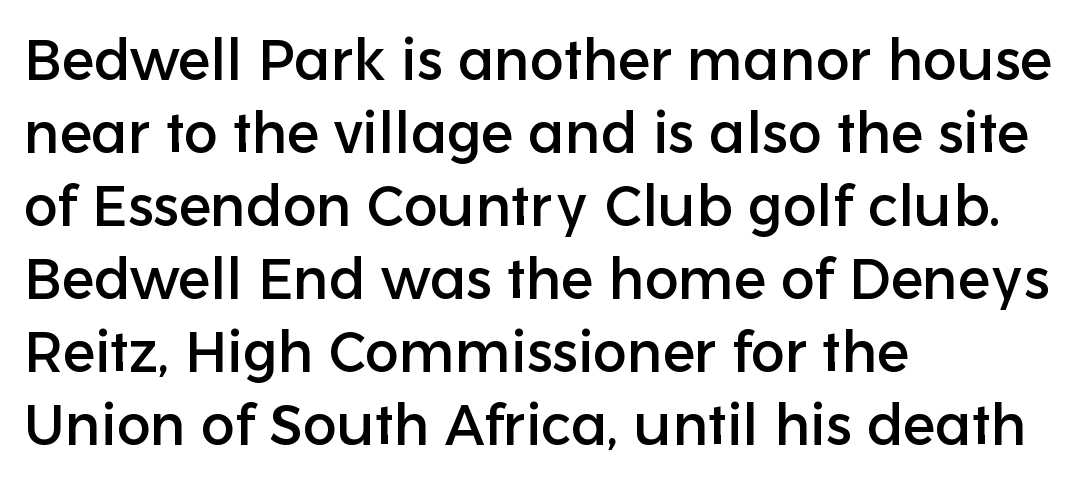
Spacing verdict: proportional, widths tailored to each character. Words appear dense and cohesive because spacing is normal. Nothing sits at the stroke ends, so this counts as sans-serif. The lines are quadded left. Just letters on the line, the space beneath them empty. How would I describe the line gaps? Plain and ordinary.
